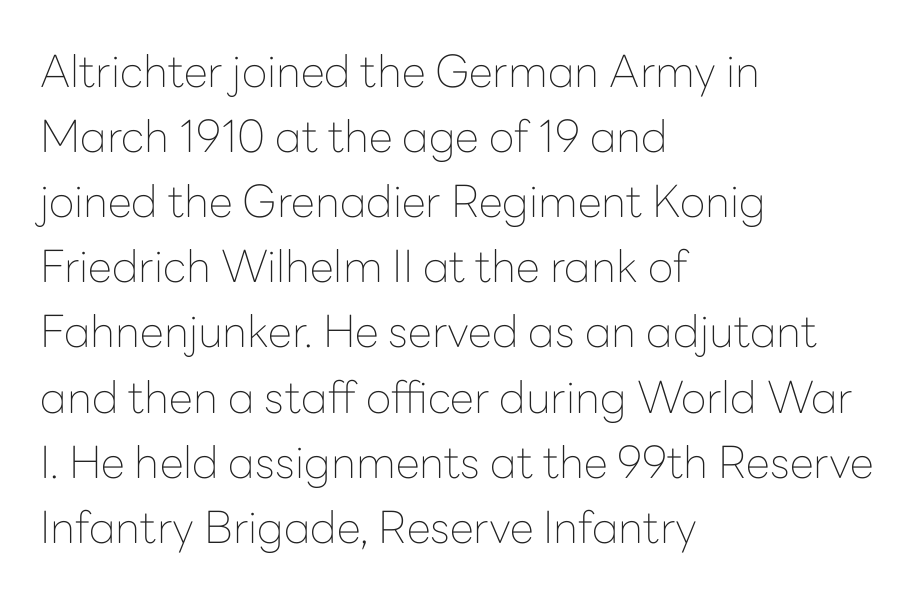
Ordinary non-slanted type is in use. Reading down the column, the eye jumps a familiar distance to each next line. No feet cap the strokes, marking this as sans-serif type. Character widths vary here, with narrow letters taking less room than wide ones.
